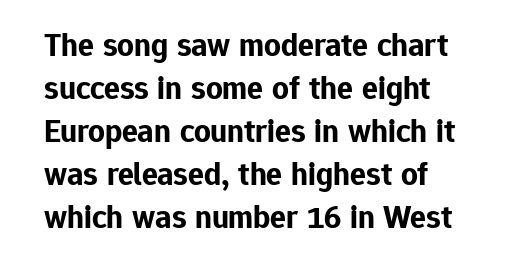
Layout note: lines flush left. Strokes here are thick enough to call this a true bold. The font family rendered here belongs to the sans-serif group. The area under the type is left untouched.
